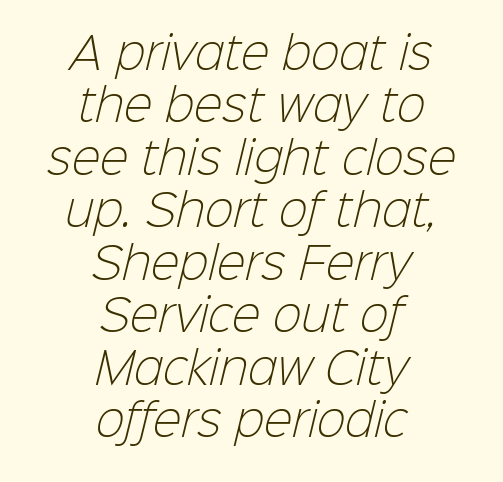
The gaps between neighbouring characters are ordinary and unremarkable. Examine the stroke ends and you'll find no serifs. This sample has the flowing, uneven cadence of proportional lettering. Letters rest on an invisible, unmarked baseline.
